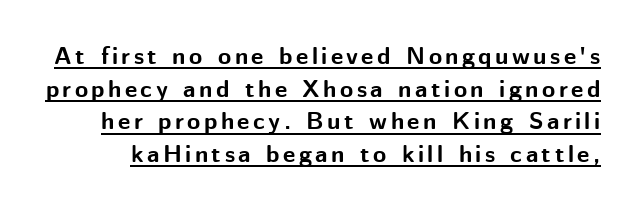
The image shows 24 px bold type, upright; set normal line spacing (1.36x), underlined.
